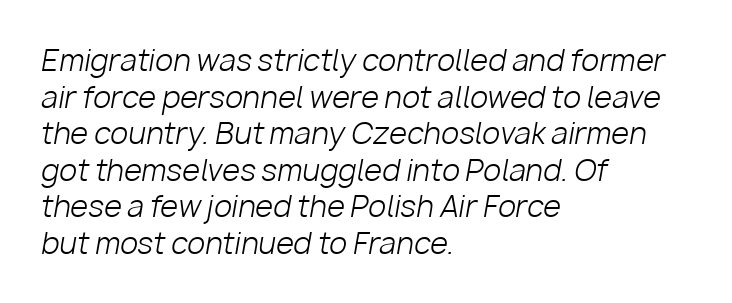
Where is the straight margin? On the left. Note the varied advance widths — an 'i' is clearly narrower than an 'm'. Underline: absent. Is the letter spacing exaggerated? No — it looks like the ordinary default. Rendered with sloped, italic letterforms. Regular leading.
